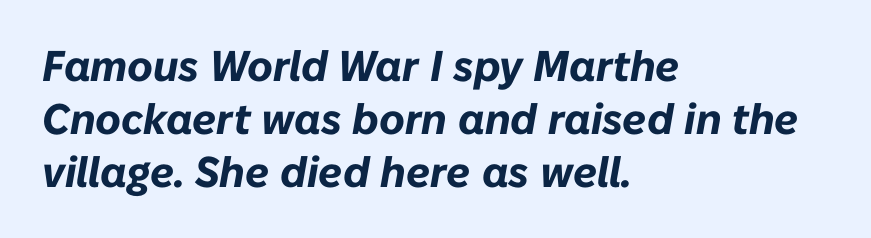
The image shows 43 px bold type, italic (leaning right); set left-aligned, line spacing 1.23x, normal letter spacing, not underlined; low stroke contrast and a medium x-height.
